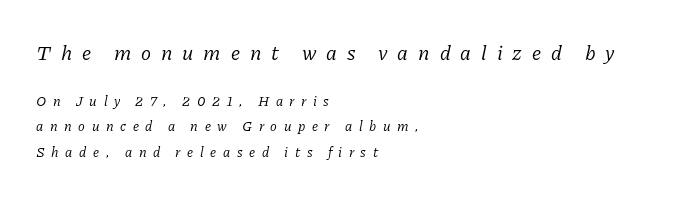
Q: Is the text bold? A: No.
Q: Is the text italic (slanted)? A: Yes, it leans right by about 11 degrees.
Q: Is the text underlined? A: No.
Q: How is the paragraph aligned? A: Left-aligned.
Q: Is the spacing between letters normal or unusually wide? A: Unusually wide.
Q: Which block of text is set in a larger size, the first (top) or the second (bottom)? A: The first (top) one.
